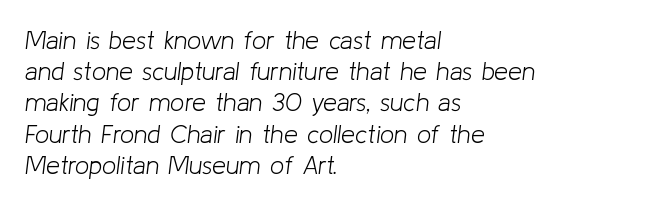
{"italic": "yes", "lean": "right", "slant_degrees": 8, "bold": "no", "underline": "no", "align": "left", "line_spacing": "normal", "line_spacing_ratio": 1.25, "letter_spacing": "normal", "letter_spacing_em": 0.0, "glyph_px": 25}
